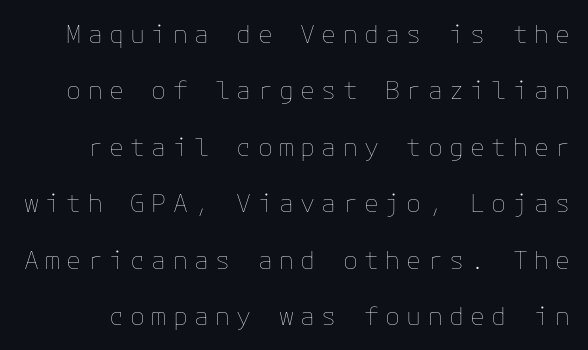
This is roman type, the default non-slanted kind. Stems and bowls with no extra thickness — not bold. The tracking jumps out immediately: characters are airy and widely separated. Leading: increased. Descenders are the only things crossing below the line.
